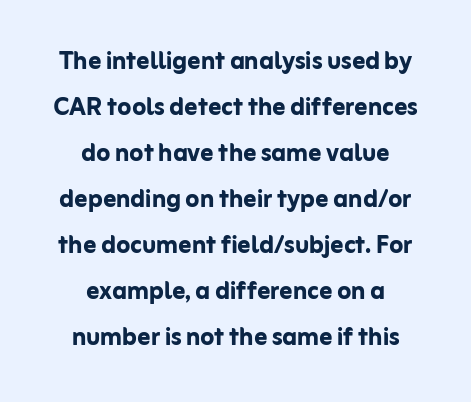
The image shows 32 px semibold sans-serif type, upright; set centered, normal line spacing (1.44x), normal letter spacing, not underlined; low stroke contrast and a medium x-height.
